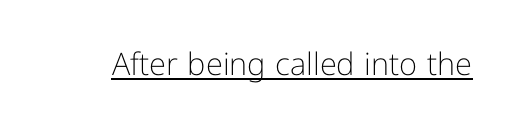
Q: Is the text bold? A: No.
Q: Is the text italic (slanted)? A: No, it is upright.
Q: Is the typeface a serif or a sans-serif typeface? A: Sans-serif.
Q: Is the text underlined? A: Yes.
Q: Is the spacing between letters normal or unusually wide? A: Normal.
Q: Width (condensed, normal, or wide)? A: Normal.
Q: Stroke contrast? A: Low.
Q: x-height? A: Medium.
Q: Monospaced? A: No.
